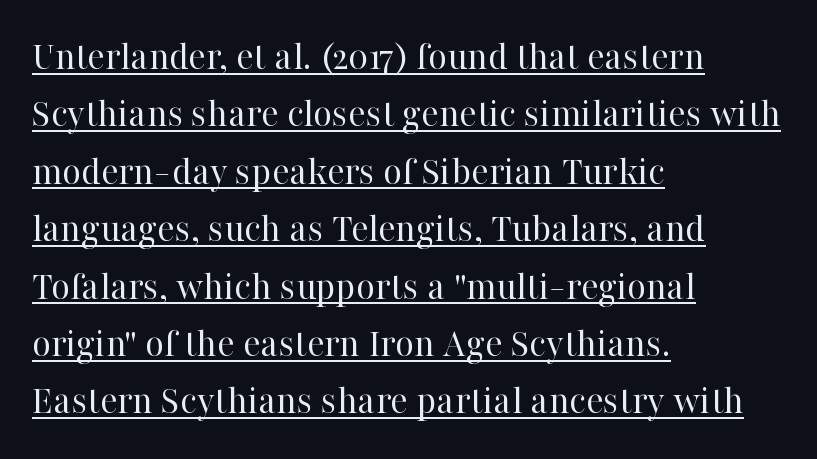
Q: Is the text bold? A: No.
Q: Is the text italic (slanted)? A: No, it is upright.
Q: Is the typeface a serif or a sans-serif typeface? A: Serif.
Q: Is the text underlined? A: Yes.
Q: How is the paragraph aligned? A: Left-aligned.
Q: Is the spacing between letters normal or unusually wide? A: Normal.
Q: Is the spacing between lines tight, normal or loose? A: Normal.
Q: Width (condensed, normal, or wide)? A: Normal.
Q: Stroke contrast? A: High.
Q: x-height? A: Medium.
Q: Monospaced? A: No.
